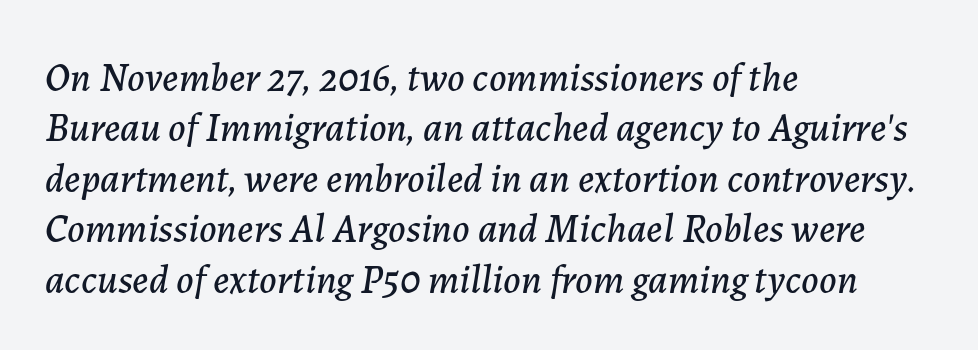
{"italic": "yes", "lean": "right", "slant_degrees": 7, "width": "normal", "stroke_contrast": "low", "x_height": "medium", "monospaced": "no", "underline": "no", "align": "left", "line_spacing": "normal", "line_spacing_ratio": 1.26, "letter_spacing": "normal", "letter_spacing_em": 0.0, "glyph_px": 40}
